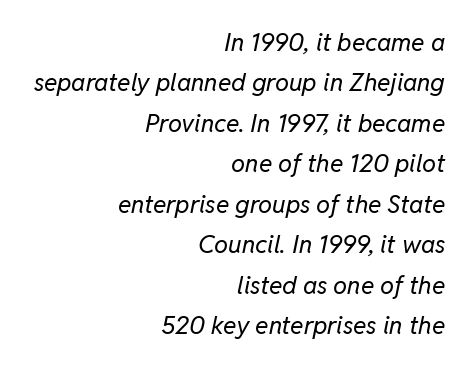
Q: Is the text bold? A: No.
Q: Is the text italic (slanted)? A: Yes, it leans right by about 11 degrees.
Q: Is the text underlined? A: No.
Q: How is the paragraph aligned? A: Right-aligned.
Q: Is the spacing between letters normal or unusually wide? A: Normal.
Q: Is the spacing between lines tight, normal or loose? A: Normal.
